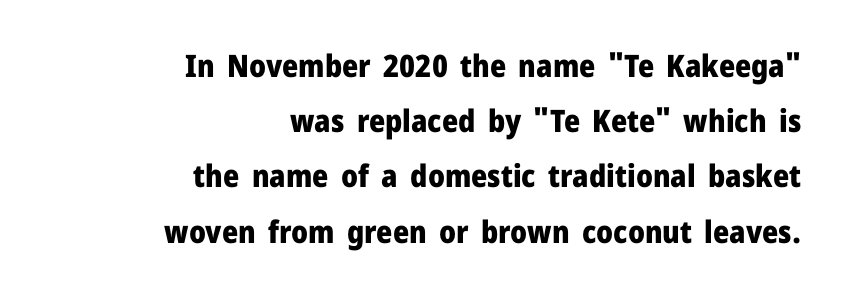
{"serif": "no", "italic": "no", "bold": "yes", "weight": "heavy", "width": "normal", "stroke_contrast": "low", "x_height": "medium", "monospaced": "no", "underline": "no", "align": "right", "line_spacing_ratio": 1.78, "letter_spacing": "normal", "letter_spacing_em": 0.0, "glyph_px": 31}
